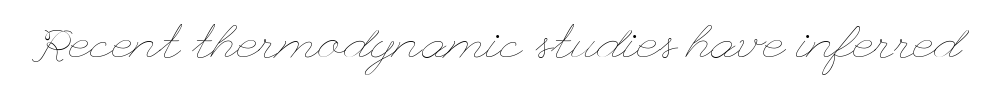
{"bold": "no", "weight": "thin", "width": "wide", "stroke_contrast": "low", "x_height": "small", "underline": "no", "letter_spacing": "normal", "letter_spacing_em": 0.0, "glyph_px": 47}
